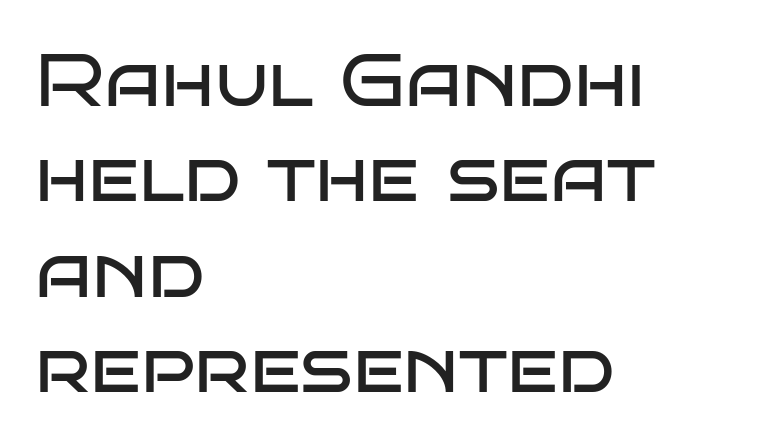
Q: Is the text bold? A: No.
Q: Is the text italic (slanted)? A: No, it is upright.
Q: Is the typeface a serif or a sans-serif typeface? A: Sans-serif.
Q: Is the text underlined? A: No.
Q: How is the paragraph aligned? A: Left-aligned.
Q: Is the spacing between letters normal or unusually wide? A: Normal.
Q: Is the spacing between lines tight, normal or loose? A: Normal.
Q: Width (condensed, normal, or wide)? A: Wide.
Q: Stroke contrast? A: Low.
Q: x-height? A: Large.
Q: Monospaced? A: No.
